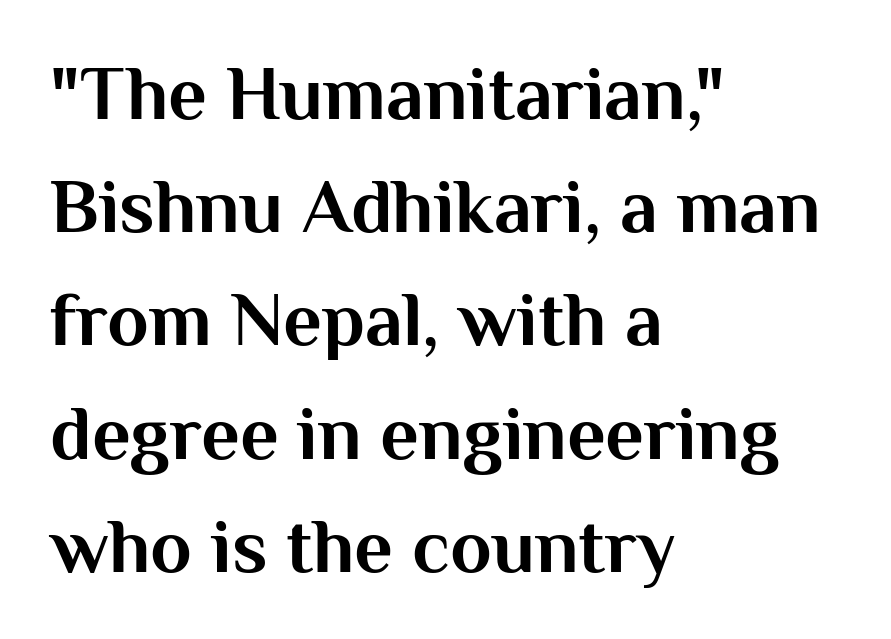
The compositor pushed each line to the left boundary. A typesetter would call this leading conventional body-copy spacing. The strip under each line holds only bare page. Spacing verdict: proportional, widths tailored to each character. The face used here is rendered with its standard letterfit. The typesetting leans heavy: a genuine bold.
